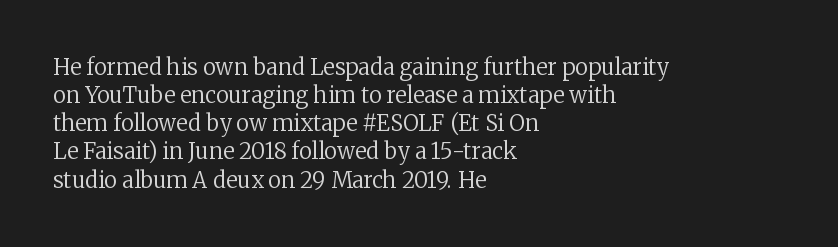
{"italic": "no", "bold": "no", "underline": "no", "align": "left", "line_spacing": "normal", "line_spacing_ratio": 1.28, "letter_spacing": "normal", "letter_spacing_em": 0.0, "glyph_px": 22}
